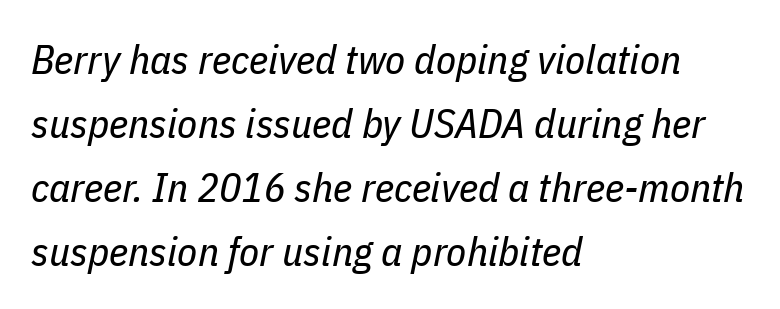
Q: Is the text bold? A: No.
Q: Is the text italic (slanted)? A: Yes, it leans right by about 11 degrees.
Q: Is the text underlined? A: No.
Q: How is the paragraph aligned? A: Left-aligned.
Q: Is the spacing between letters normal or unusually wide? A: Normal.
Q: Is the spacing between lines tight, normal or loose? A: Normal.
Q: Width (condensed, normal, or wide)? A: Condensed.
Q: Stroke contrast? A: Low.
Q: x-height? A: Medium.
Q: Monospaced? A: No.
